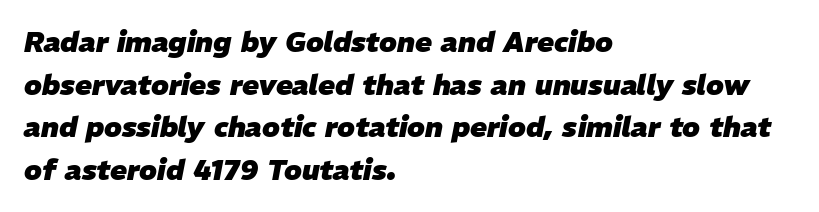
Typographic density is high because the face is bold. Reading down the block, your eye returns to a fixed left position each line. Does extra space separate the letters? No, they use regular spacing. The rendering uses natural spacing where letterforms have individual widths. Each new line begins a customary step beneath the previous one.
